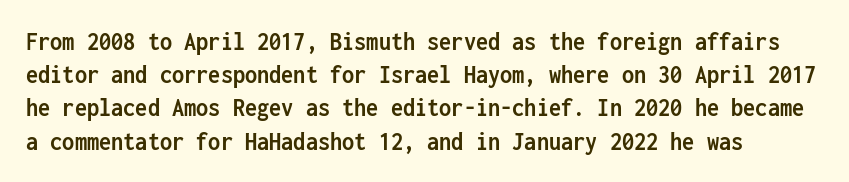
The image shows 27 px bold type, upright; set left-aligned, line spacing 1.23x, normal letter spacing, not underlined.
